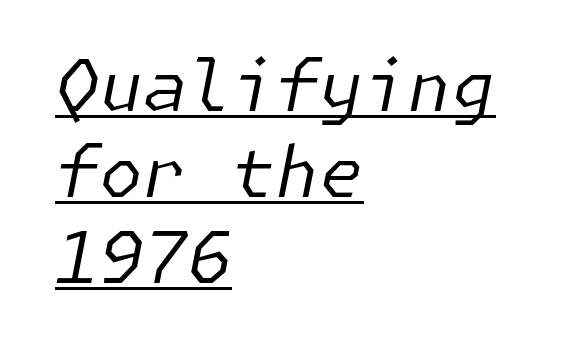
Q: Is the text bold? A: No.
Q: Is the text italic (slanted)? A: Yes, it leans right by about 11 degrees.
Q: Is the text underlined? A: Yes.
Q: How is the paragraph aligned? A: Left-aligned.
Q: Is the spacing between letters normal or unusually wide? A: Normal.
Q: Width (condensed, normal, or wide)? A: Normal.
Q: Stroke contrast? A: Low.
Q: x-height? A: Medium.
